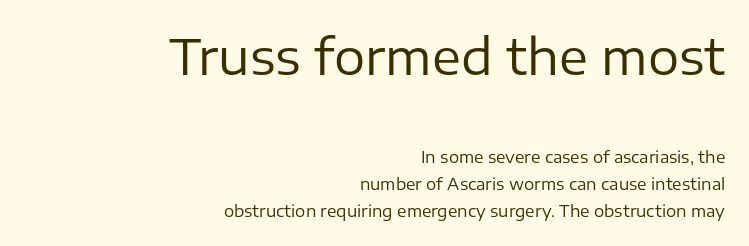
{"serif": "no", "italic": "no", "bold": "no", "weight": "regular", "width": "normal", "stroke_contrast": "low", "x_height": "medium", "monospaced": "no", "underline": "no", "align": "right", "line_spacing": "normal", "line_spacing_ratio": 1.69, "letter_spacing": "normal", "letter_spacing_em": 0.0, "larger_block": "first", "size_ratio": 3.06, "glyph_px": 49}
